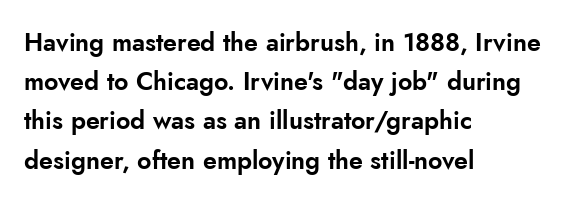
The foot of each line stays bare and open. Upright lettering throughout. Characters follow at the spacing the type designer built in. Line spacing here is normal.
